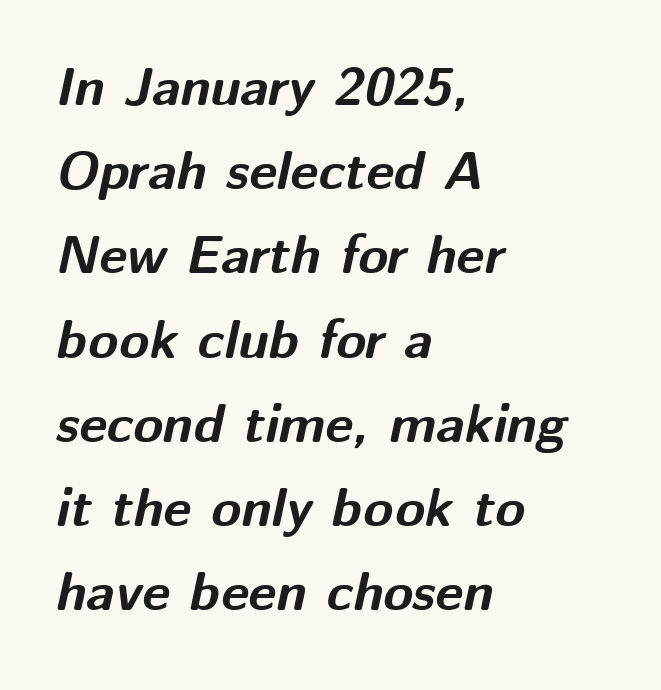
{"italic": "yes", "lean": "right", "slant_degrees": 12, "bold": "yes", "weight": "bold", "width": "normal", "stroke_contrast": "medium", "x_height": "medium", "monospaced": "no", "underline": "no", "align": "left", "line_spacing": "normal", "line_spacing_ratio": 1.56, "letter_spacing": "normal", "letter_spacing_em": 0.0, "glyph_px": 54}
